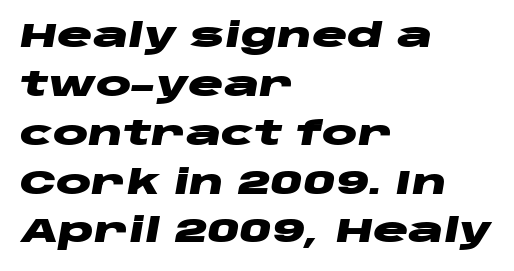
Q: Is the text bold? A: Yes.
Q: Is the text italic (slanted)? A: Yes, it leans right by about 10 degrees.
Q: Is the text underlined? A: No.
Q: How is the paragraph aligned? A: Left-aligned.
Q: Is the spacing between letters normal or unusually wide? A: Normal.
Q: Is the spacing between lines tight, normal or loose? A: Normal.
Q: Width (condensed, normal, or wide)? A: Wide.
Q: Stroke contrast? A: Low.
Q: x-height? A: Large.
Q: Monospaced? A: No.
